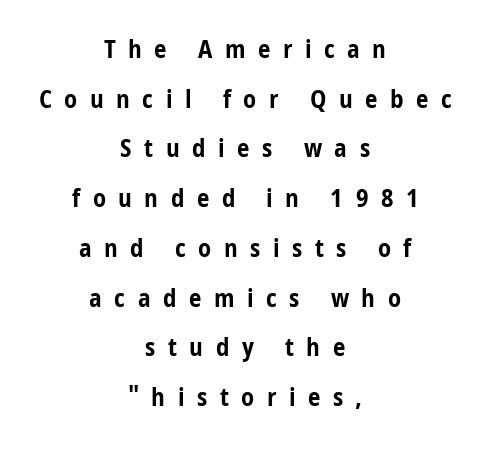
Does the copy run flush right? No — it is centered line by line. The lettering holds an erect, upright posture throughout. Summary of vertical rhythm: relaxed, with wide interline spacing. Plain, unruled lines of type.
